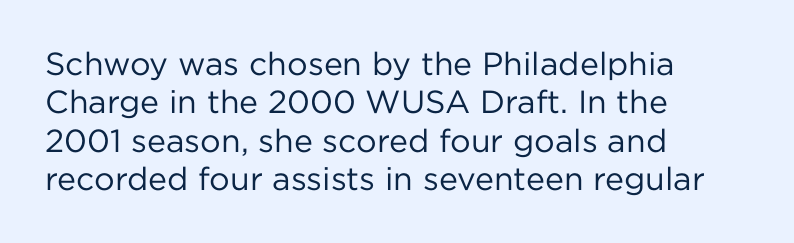
Typeset ragged right — the left edge is the straight one. Spacing verdict: proportional, widths tailored to each character. Bare-footed words on every line. Characters remain perfectly vertical along every line. Stroke mass is kept to a normal reading level or below.
